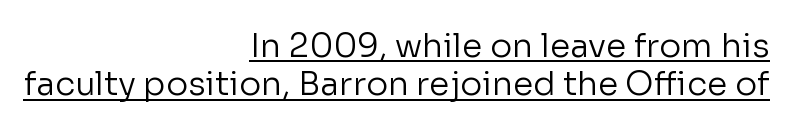
The image shows 33 px regular-weight sans-serif type, upright; set right-aligned, line spacing 1.16x, normal letter spacing, underlined; low stroke contrast and a medium x-height.
